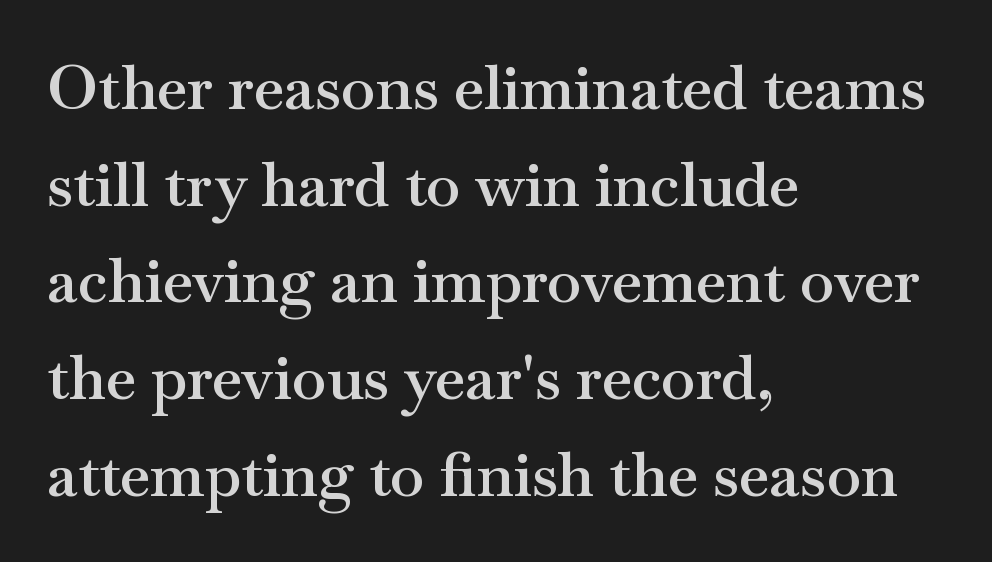
The image shows 62 px semibold, wide serif type, upright; set left-aligned, normal line spacing (1.56x), normal letter spacing, not underlined; medium stroke contrast and a small x-height.
